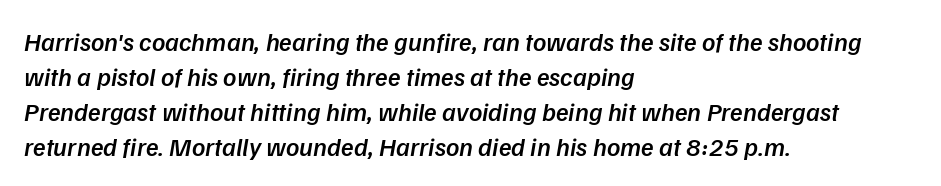
Q: Is the text bold? A: Semi-bold.
Q: Is the text underlined? A: No.
Q: How is the paragraph aligned? A: Left-aligned.
Q: Is the spacing between letters normal or unusually wide? A: Normal.
Q: Is the spacing between lines tight, normal or loose? A: Normal.
